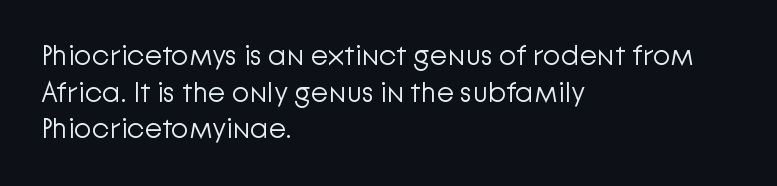
Alignment: flush left. Is the stroke heavy? The answer is a plain regular-or-lighter. These lines are rendered in a variable-pitch font. Lines of text with bare space underneath. Does extra space separate the letters? No, they use regular spacing.
